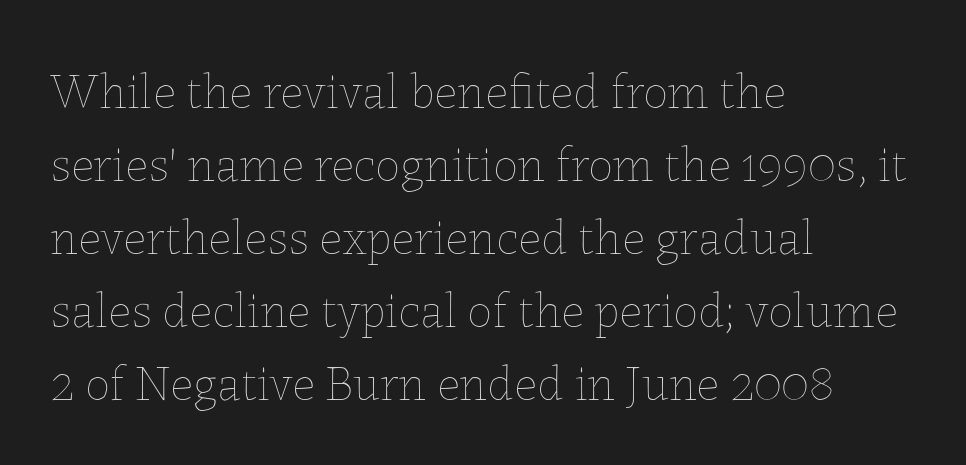
{"italic": "no", "bold": "no", "weight": "thin", "width": "normal", "stroke_contrast": "low", "x_height": "medium", "monospaced": "no", "underline": "no", "align": "left", "line_spacing": "normal", "line_spacing_ratio": 1.46, "letter_spacing": "normal", "letter_spacing_em": 0.0, "glyph_px": 50}
